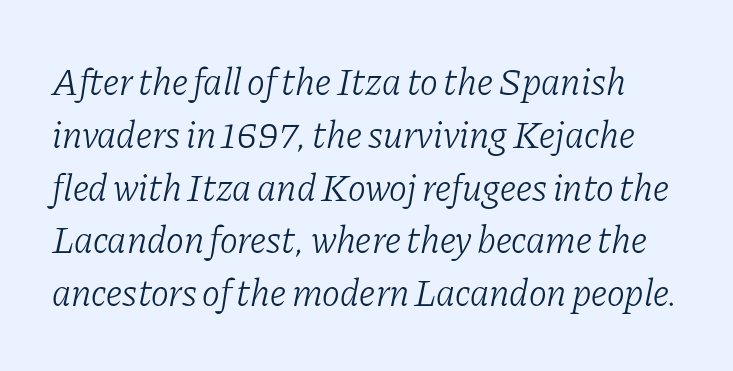
{"serif": "yes", "italic": "yes", "lean": "right", "slant_degrees": 11, "bold": "no", "weight": "light", "width": "normal", "stroke_contrast": "low", "x_height": "medium", "monospaced": "no", "underline": "no", "line_spacing": "normal", "line_spacing_ratio": 1.39, "letter_spacing": "normal", "letter_spacing_em": 0.0, "glyph_px": 38}
